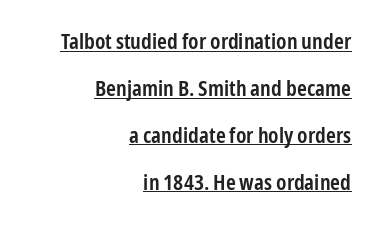
{"italic": "no", "bold": "semi", "underline": "yes", "align": "right", "line_spacing": "loose", "line_spacing_ratio": 2.13, "letter_spacing": "normal", "letter_spacing_em": 0.0, "glyph_px": 22}
